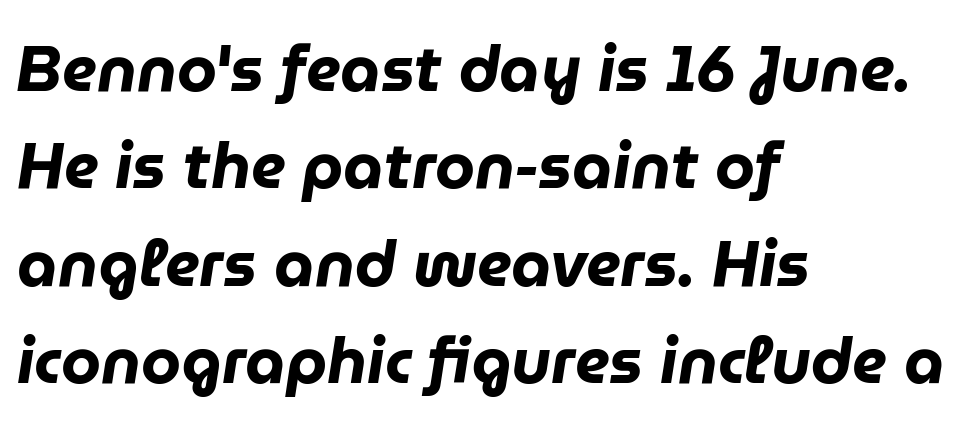
{"italic": "yes", "lean": "right", "slant_degrees": 9, "bold": "yes", "weight": "heavy", "width": "normal", "stroke_contrast": "low", "x_height": "medium", "monospaced": "no", "underline": "no", "align": "left", "line_spacing": "normal", "line_spacing_ratio": 1.52, "letter_spacing": "normal", "letter_spacing_em": 0.0, "glyph_px": 64}
